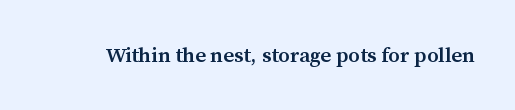
Q: Is the text bold? A: Semi-bold.
Q: Is the text italic (slanted)? A: No, it is upright.
Q: Is the text underlined? A: No.
Q: Is the spacing between letters normal or unusually wide? A: Normal.
